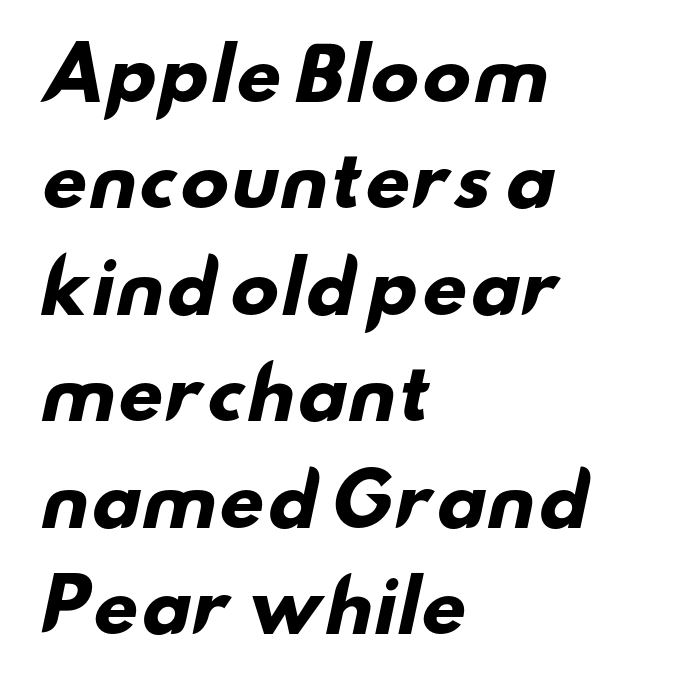
The space between consecutive lines is moderate. A typesetter would call this proportional, since set widths differ per character. Weight: bold. The line texture is even and compact thanks to regular tracking. Caption: multi-line text, flush left, ragged right.
